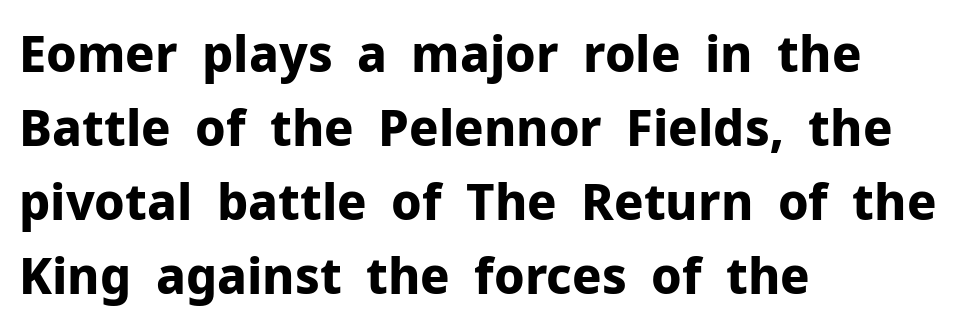
Q: Is the text bold? A: Yes.
Q: Is the text italic (slanted)? A: No, it is upright.
Q: Is the typeface a serif or a sans-serif typeface? A: Sans-serif.
Q: Is the text underlined? A: No.
Q: How is the paragraph aligned? A: Left-aligned.
Q: Is the spacing between letters normal or unusually wide? A: Normal.
Q: Is the spacing between lines tight, normal or loose? A: Normal.
Q: Width (condensed, normal, or wide)? A: Normal.
Q: Stroke contrast? A: Low.
Q: x-height? A: Medium.
Q: Monospaced? A: No.
